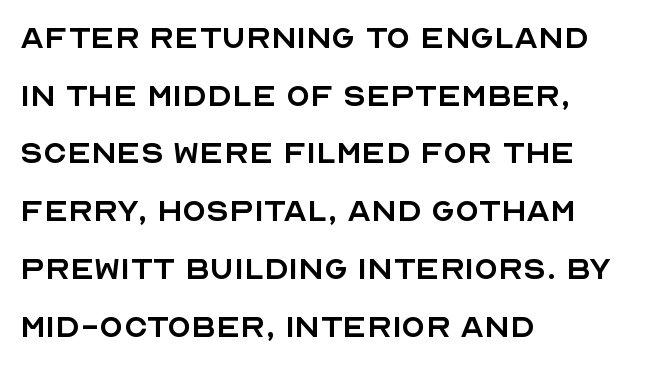
Posture: vertical. The block of text has a typical density, with ordinary space between rows. The passage shown is not bold in any degree. The glyphs are unaccompanied by any horizontal stroke below them.
